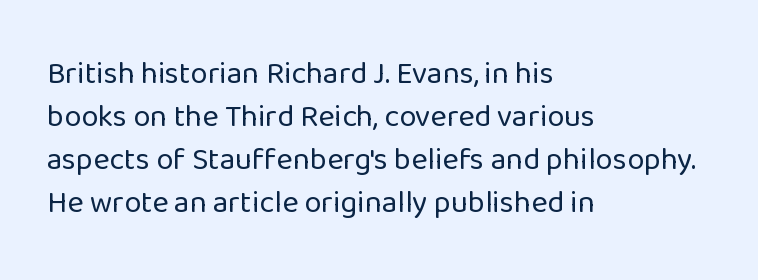
{"serif": "no", "italic": "no", "bold": "no", "weight": "regular", "width": "normal", "stroke_contrast": "low", "x_height": "medium", "monospaced": "no", "underline": "no", "align": "left", "line_spacing": "normal", "line_spacing_ratio": 1.39, "letter_spacing": "normal", "letter_spacing_em": 0.0, "glyph_px": 31}
